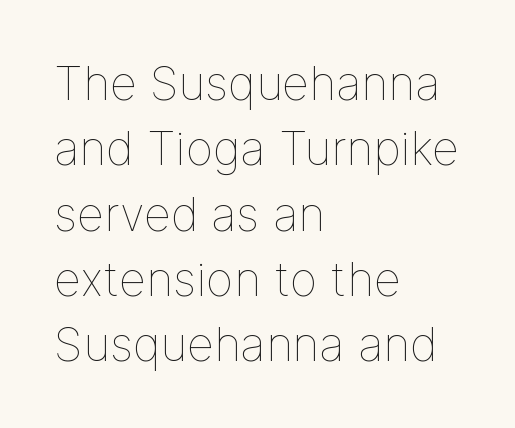
{"italic": "no", "bold": "no", "weight": "thin", "width": "normal", "stroke_contrast": "low", "x_height": "medium", "monospaced": "no", "underline": "no", "align": "left", "line_spacing": "normal", "line_spacing_ratio": 1.39, "letter_spacing": "normal", "letter_spacing_em": 0.0, "glyph_px": 47}
